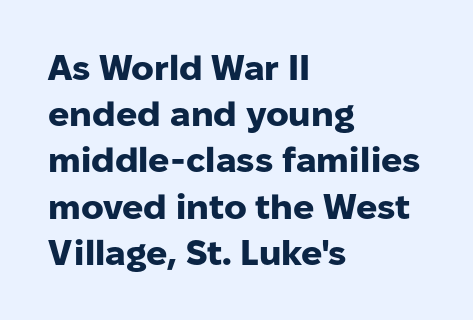
{"serif": "no", "italic": "no", "bold": "yes", "weight": "heavy", "width": "normal", "stroke_contrast": "low", "x_height": "medium", "monospaced": "no", "underline": "no", "align": "left", "line_spacing": "normal", "line_spacing_ratio": 1.32, "letter_spacing": "normal", "letter_spacing_em": 0.0, "glyph_px": 35}
